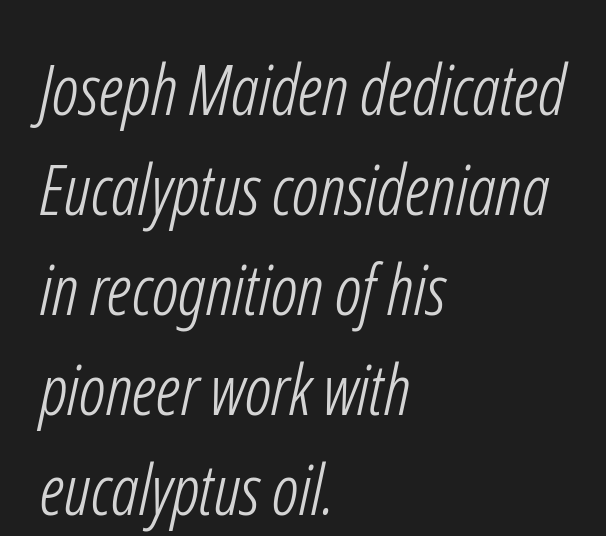
The image shows 70 px light, condensed sans-serif type; set left-aligned, normal line spacing (1.43x), normal letter spacing, not underlined; low stroke contrast and a medium x-height.
